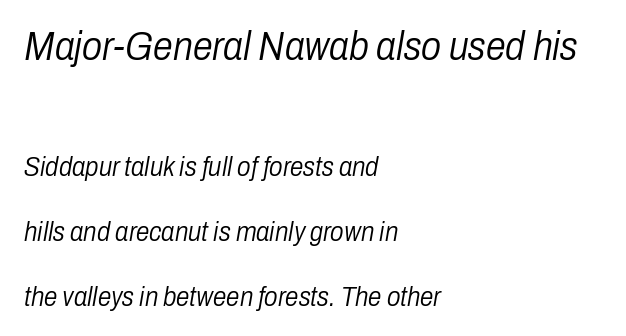
Q: Is the text bold? A: No.
Q: Is the text italic (slanted)? A: Yes, it leans right by about 10 degrees.
Q: Is the text underlined? A: No.
Q: How is the paragraph aligned? A: Left-aligned.
Q: Is the spacing between letters normal or unusually wide? A: Normal.
Q: Is the spacing between lines tight, normal or loose? A: Loose.
Q: Which block of text is set in a larger size, the first (top) or the second (bottom)? A: The first (top) one.
Q: Width (condensed, normal, or wide)? A: Condensed.
Q: Stroke contrast? A: Low.
Q: x-height? A: Medium.
Q: Monospaced? A: No.
